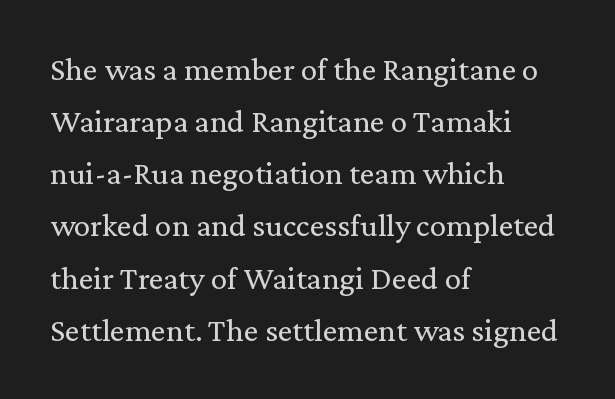
The image shows 33 px regular-weight serif type, upright; set left-aligned, normal line spacing (1.58x), normal letter spacing, not underlined; medium stroke contrast and a medium x-height.
